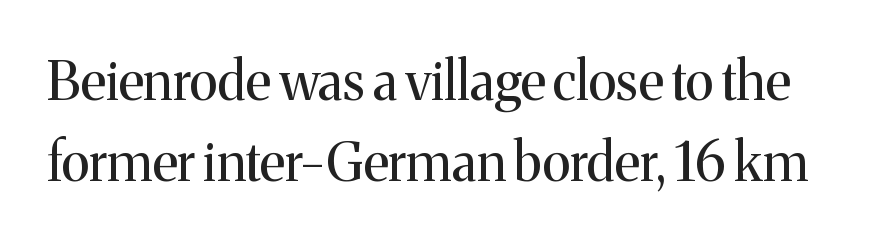
{"serif": "yes", "italic": "no", "bold": "no", "weight": "regular", "width": "normal", "stroke_contrast": "medium", "x_height": "medium", "monospaced": "no", "underline": "no", "line_spacing": "normal", "line_spacing_ratio": 1.52, "letter_spacing": "normal", "letter_spacing_em": 0.0, "glyph_px": 53}
